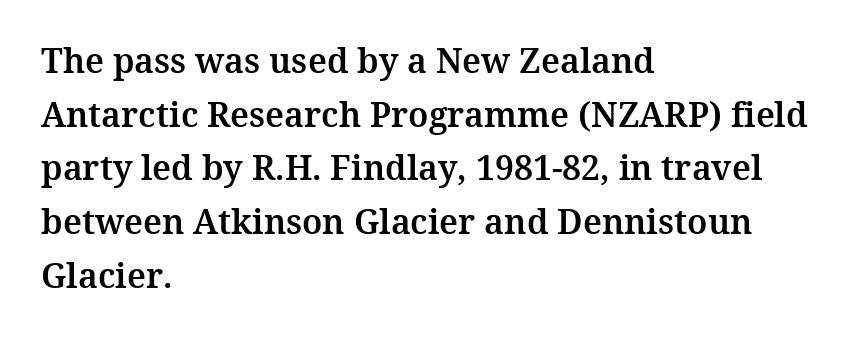
Q: Is the text italic (slanted)? A: No, it is upright.
Q: Is the typeface a serif or a sans-serif typeface? A: Serif.
Q: Is the text underlined? A: No.
Q: How is the paragraph aligned? A: Left-aligned.
Q: Is the spacing between letters normal or unusually wide? A: Normal.
Q: Is the spacing between lines tight, normal or loose? A: Normal.
Q: Width (condensed, normal, or wide)? A: Normal.
Q: Stroke contrast? A: Medium.
Q: x-height? A: Medium.
Q: Monospaced? A: No.
